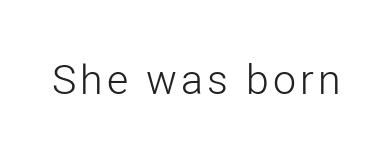
The image shows 41 px light sans-serif type, upright; set not underlined; low stroke contrast and a medium x-height.
